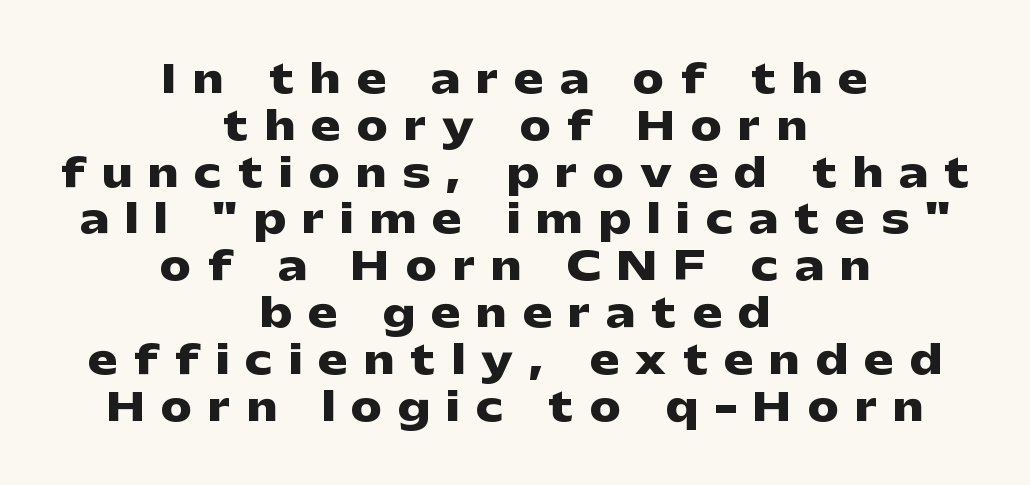
Q: Is the text bold? A: Yes.
Q: Is the text italic (slanted)? A: No, it is upright.
Q: Is the typeface a serif or a sans-serif typeface? A: Sans-serif.
Q: Is the text underlined? A: No.
Q: How is the paragraph aligned? A: Centered.
Q: Is the spacing between letters normal or unusually wide? A: Unusually wide.
Q: Width (condensed, normal, or wide)? A: Wide.
Q: Stroke contrast? A: Low.
Q: x-height? A: Medium.
Q: Monospaced? A: No.
